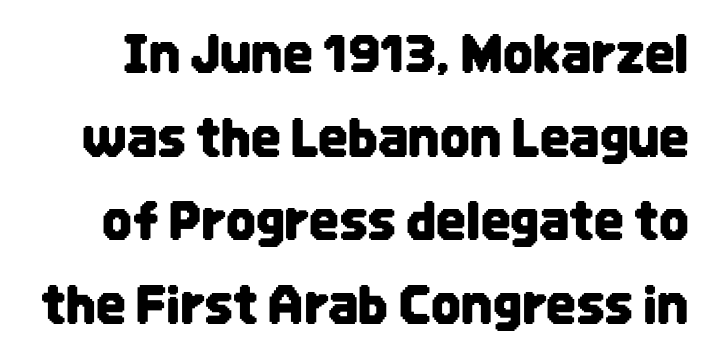
The image shows 52 px condensed sans-serif type, upright; set normal line spacing (1.61x), normal letter spacing, not underlined; low stroke contrast and a large x-height.
